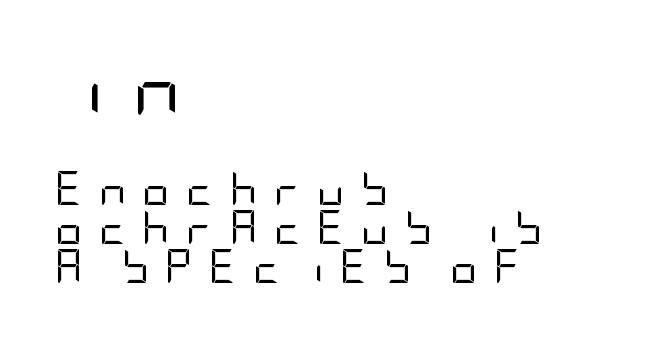
Q: Is the text bold? A: No.
Q: Is the text italic (slanted)? A: No, it is upright.
Q: Is the typeface a serif or a sans-serif typeface? A: Sans-serif.
Q: Is the text underlined? A: No.
Q: How is the paragraph aligned? A: Left-aligned.
Q: Is the spacing between letters normal or unusually wide? A: Unusually wide.
Q: Is the spacing between lines tight, normal or loose? A: Tight.
Q: Which block of text is set in a larger size, the first (top) or the second (bottom)? A: The first (top) one.
Q: Width (condensed, normal, or wide)? A: Condensed.
Q: Stroke contrast? A: Low.
Q: x-height? A: Large.
